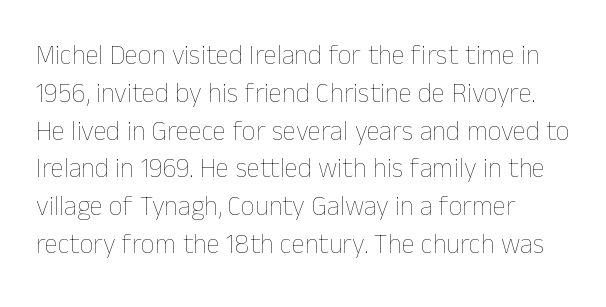
{"italic": "no", "bold": "no", "underline": "no", "align": "left", "line_spacing": "normal", "line_spacing_ratio": 1.4, "letter_spacing": "normal", "letter_spacing_em": 0.0, "glyph_px": 27}
